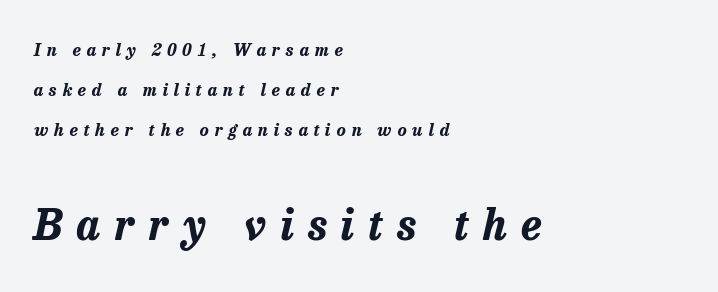
Q: Is the text bold? A: Yes.
Q: Is the text italic (slanted)? A: Yes, it leans right by about 13 degrees.
Q: Is the text underlined? A: No.
Q: How is the paragraph aligned? A: Left-aligned.
Q: Is the spacing between letters normal or unusually wide? A: Unusually wide.
Q: Is the spacing between lines tight, normal or loose? A: Loose.
Q: Which block of text is set in a larger size, the first (top) or the second (bottom)? A: The second (bottom) one.
Q: Width (condensed, normal, or wide)? A: Normal.
Q: Stroke contrast? A: Low.
Q: x-height? A: Medium.
Q: Monospaced? A: No.
